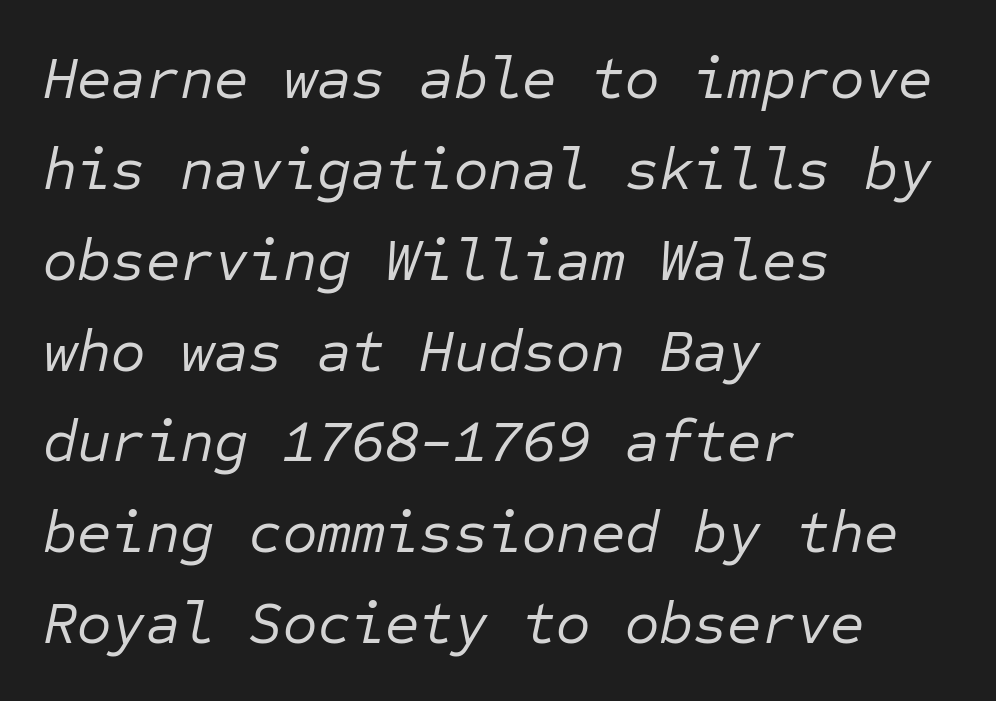
Q: Is the text bold? A: No.
Q: Is the text italic (slanted)? A: Yes, it leans right by about 12 degrees.
Q: Is the text underlined? A: No.
Q: How is the paragraph aligned? A: Left-aligned.
Q: Is the spacing between letters normal or unusually wide? A: Normal.
Q: Is the spacing between lines tight, normal or loose? A: Normal.
Q: Width (condensed, normal, or wide)? A: Normal.
Q: Stroke contrast? A: Low.
Q: x-height? A: Medium.
Q: Monospaced? A: Yes.
